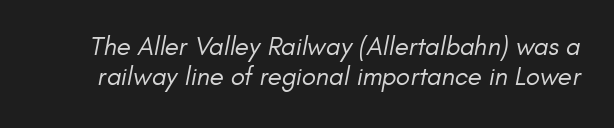
{"bold": "no", "underline": "no", "line_spacing_ratio": 1.17, "letter_spacing": "normal", "letter_spacing_em": 0.0, "glyph_px": 26}
